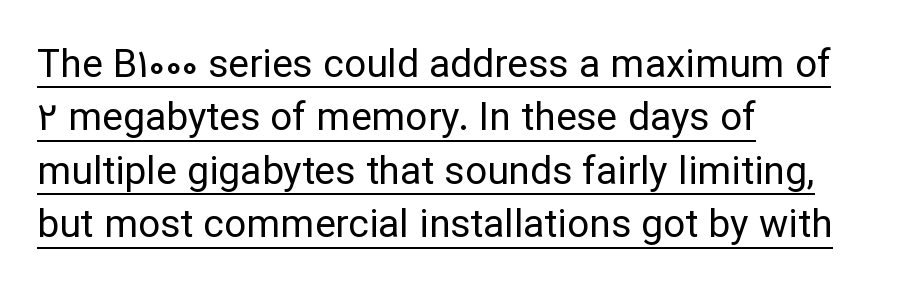
Decoration check: the copy is underlined. The line texture is even and compact thanks to regular tracking. Honestly, the row spacing looks completely unremarkable. You could not count columns in this text — the font is proportionally spaced. Summary of weight: not heavy and not bold. Ascenders rise straight up at ninety degrees.
